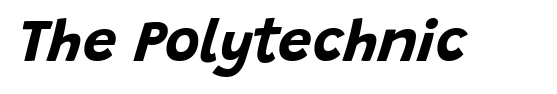
The image shows 60 px bold type, italic (leaning right); set normal letter spacing, not underlined; low stroke contrast and a large x-height.
